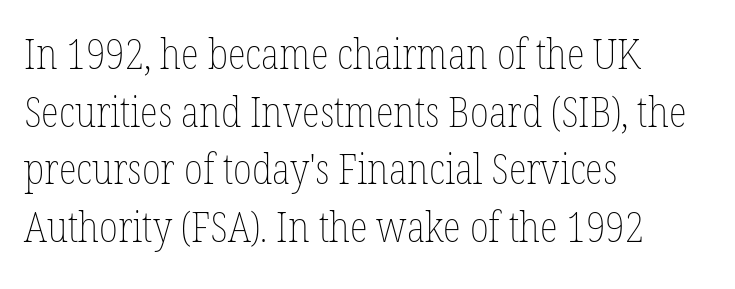
Q: Is the text bold? A: No.
Q: Is the text italic (slanted)? A: No, it is upright.
Q: Is the text underlined? A: No.
Q: How is the paragraph aligned? A: Left-aligned.
Q: Is the spacing between letters normal or unusually wide? A: Normal.
Q: Is the spacing between lines tight, normal or loose? A: Normal.
Q: Width (condensed, normal, or wide)? A: Condensed.
Q: Stroke contrast? A: Low.
Q: x-height? A: Medium.
Q: Monospaced? A: No.
